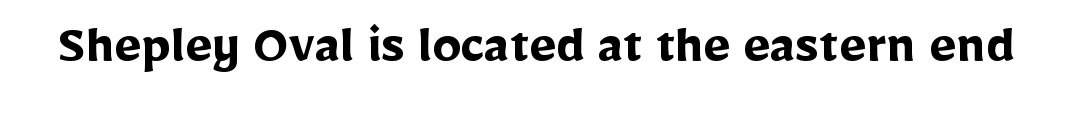
The image shows 58 px semibold sans-serif type, upright; set normal letter spacing, not underlined; low stroke contrast and a medium x-height.
